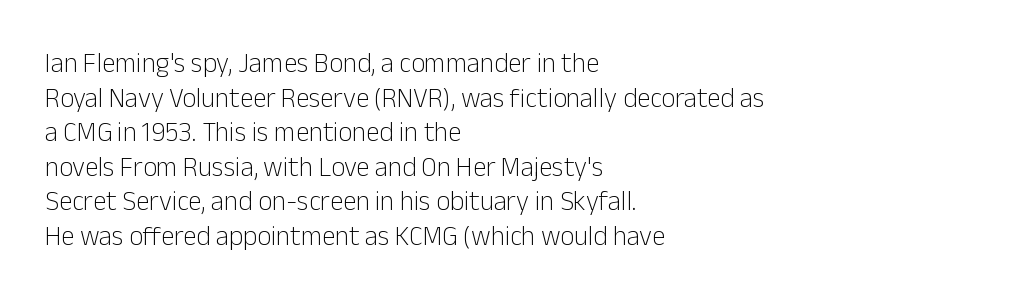
{"italic": "no", "bold": "no", "underline": "no", "align": "left", "line_spacing": "normal", "line_spacing_ratio": 1.28, "letter_spacing": "normal", "letter_spacing_em": 0.0, "glyph_px": 27}
